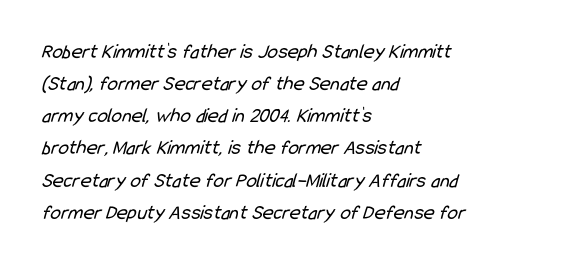
{"bold": "no", "underline": "no", "align": "left", "line_spacing": "normal", "line_spacing_ratio": 1.53, "letter_spacing": "normal", "letter_spacing_em": 0.0, "glyph_px": 21}
